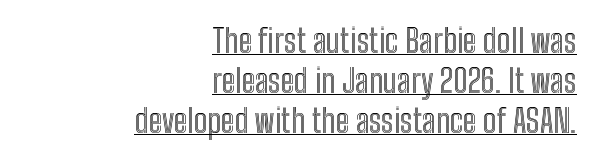
Is there an underline? Yes — a line sits under the letters. Every character sits straight up, as roman type does. Tracking value appears to be zero — textbook default spacing. The typesetter chose a ragged-left arrangement here. You could not count columns in this text — the font is proportionally spaced.
